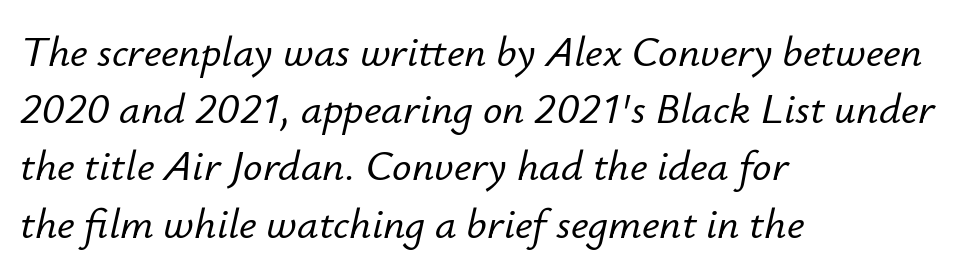
The image shows 43 px text type, italic (leaning right); set left-aligned, normal line spacing (1.33x), normal letter spacing, not underlined; low stroke contrast and a small x-height.
